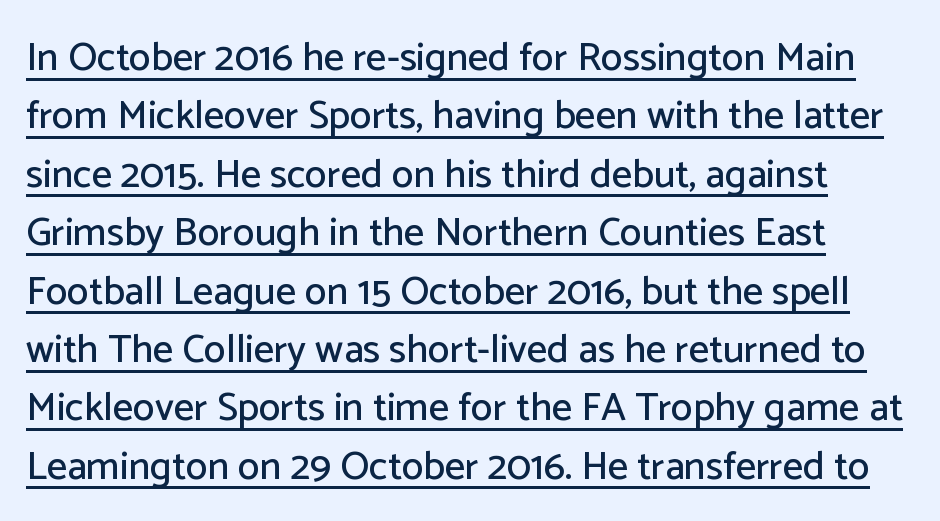
The image shows 40 px sans-serif type, upright; set normal line spacing (1.46x), normal letter spacing, underlined; low stroke contrast and a medium x-height.
